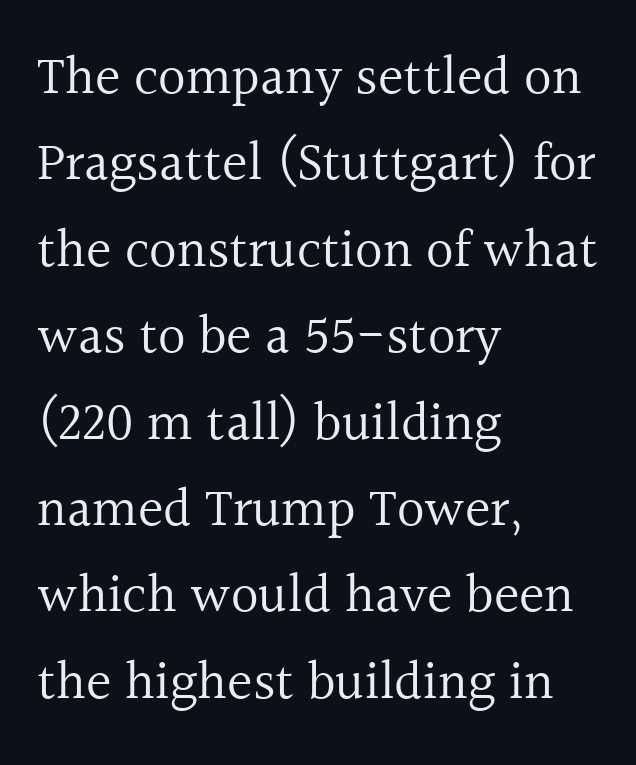
Q: Is the text bold? A: No.
Q: Is the text italic (slanted)? A: No, it is upright.
Q: Is the typeface a serif or a sans-serif typeface? A: Serif.
Q: Is the text underlined? A: No.
Q: How is the paragraph aligned? A: Left-aligned.
Q: Is the spacing between letters normal or unusually wide? A: Normal.
Q: Is the spacing between lines tight, normal or loose? A: Normal.
Q: Width (condensed, normal, or wide)? A: Normal.
Q: x-height? A: Medium.
Q: Monospaced? A: No.
